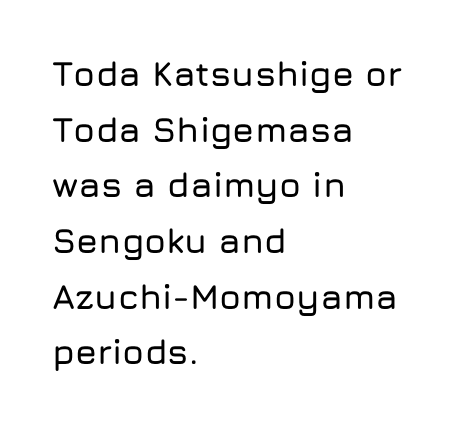
{"serif": "no", "italic": "no", "width": "normal", "stroke_contrast": "low", "x_height": "medium", "monospaced": "no", "underline": "no", "align": "left", "line_spacing": "normal", "line_spacing_ratio": 1.59, "letter_spacing": "normal", "letter_spacing_em": 0.0, "glyph_px": 35}
